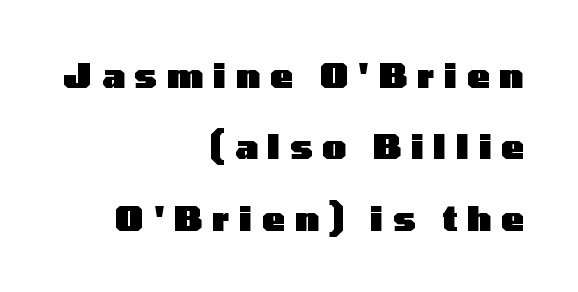
The face used here has the dense, thick strokes of a bold. Look at the tracking — it's clearly loosened, letters drifting apart. Observe the absence of serifs on each vertical stroke in this sample. The specimen reads as upright at a glance. Line spacing here is loose.
